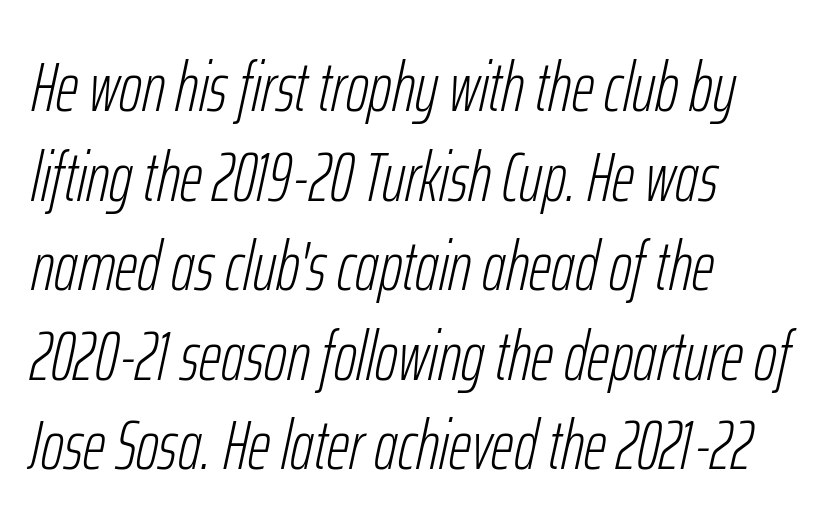
In terms of leading, this rendering sits right in the middle. These lines were composed using italics. Varying glyph widths throughout — classic text-font behaviour. A quiet, ordinary-to-light weight characterises the typeface. Is the block centered? No — it sits flush against the left margin. Check the space under the baseline: it is left empty.
